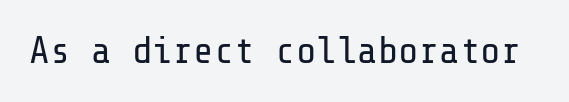
Q: Is the text bold? A: No.
Q: Is the text italic (slanted)? A: No, it is upright.
Q: Is the typeface a serif or a sans-serif typeface? A: Sans-serif.
Q: Is the text underlined? A: No.
Q: Is the spacing between letters normal or unusually wide? A: Normal.
Q: Width (condensed, normal, or wide)? A: Normal.
Q: Stroke contrast? A: Low.
Q: x-height? A: Medium.
